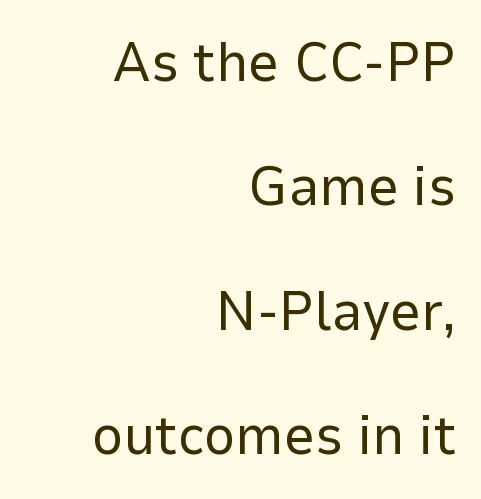
A typesetter would call this zero additional tracking. Beneath every word, the page is bare. A typesetter would label this face a sans. Posture: straight, roman, zero tilt. This sample has the flowing, uneven cadence of proportional lettering. This reads as an unemphasized weight, regular at the heaviest.
